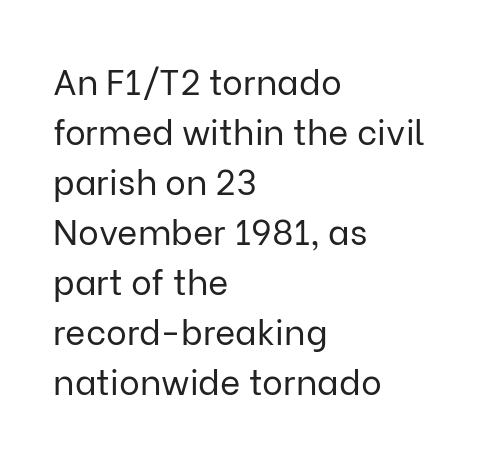
The image shows 35 px regular-weight sans-serif type, upright; set left-aligned, normal line spacing (1.43x), normal letter spacing, not underlined; low stroke contrast and a medium x-height.
